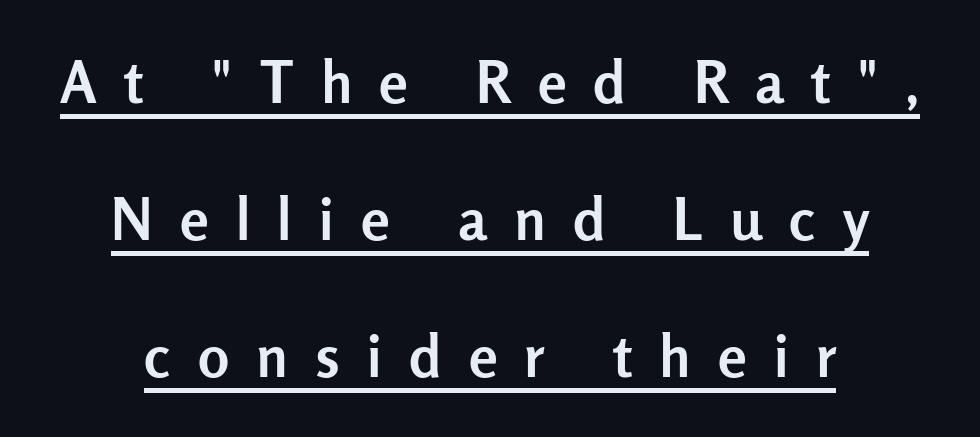
This is roman type, the default non-slanted kind. Whoever set this chose breathing room over compactness in the vertical rhythm. Set as a true bold cut, around the 700 mark. The tracking jumps out immediately: characters are airy and widely separated. Do the characters align in a grid? No, the font is proportional.
